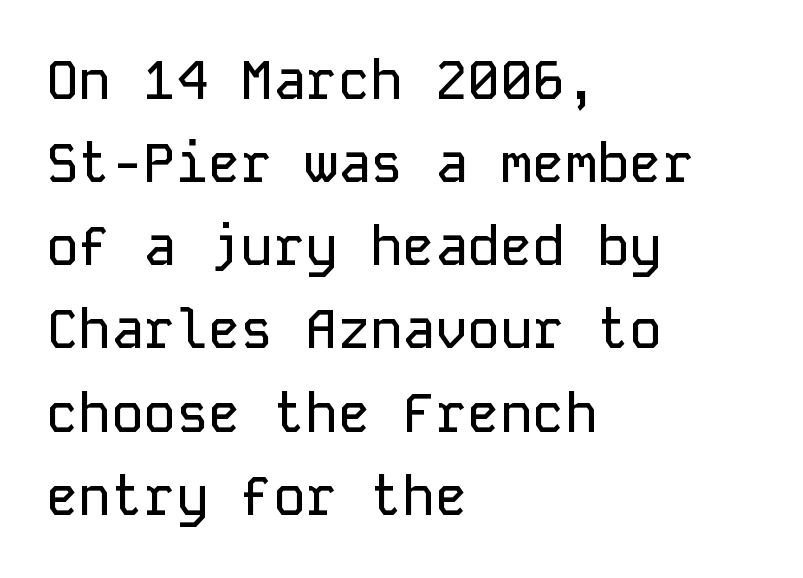
The image shows 54 px sans-serif type, upright, monospaced; set left-aligned, normal line spacing (1.54x), normal letter spacing, not underlined; low stroke contrast and a medium x-height.
